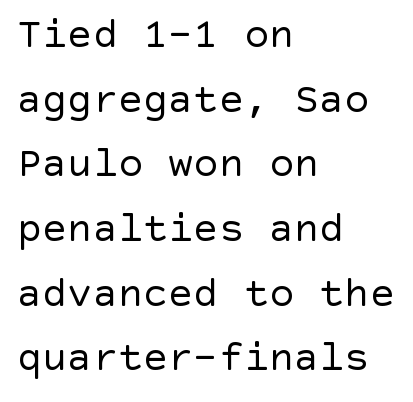
{"serif": "no", "italic": "no", "bold": "no", "weight": "regular", "width": "normal", "x_height": "large", "underline": "no", "align": "left", "line_spacing": "normal", "line_spacing_ratio": 1.54, "letter_spacing": "normal", "letter_spacing_em": 0.0, "glyph_px": 42}
